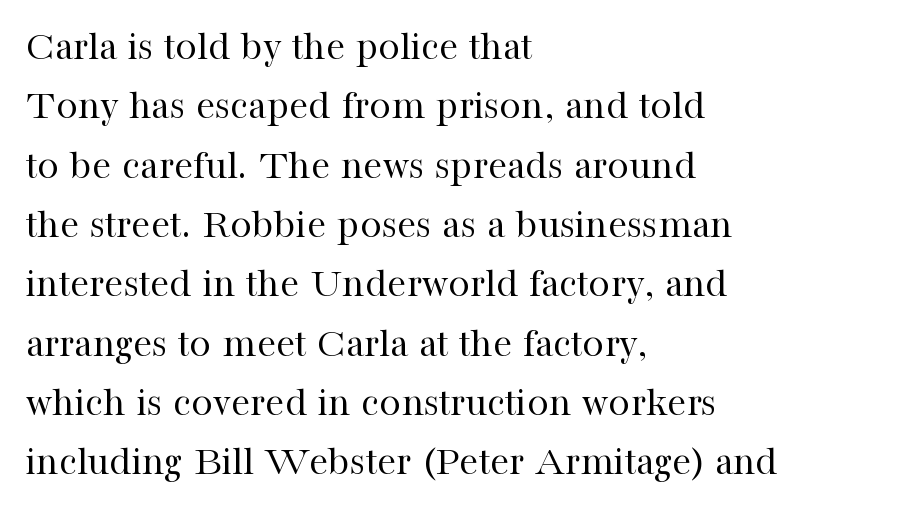
In terms of posture, this sample is upright. The passage shown is not underscored anywhere. Stroke terminals: seriffed. Caption: multi-line text, flush left, ragged right.
